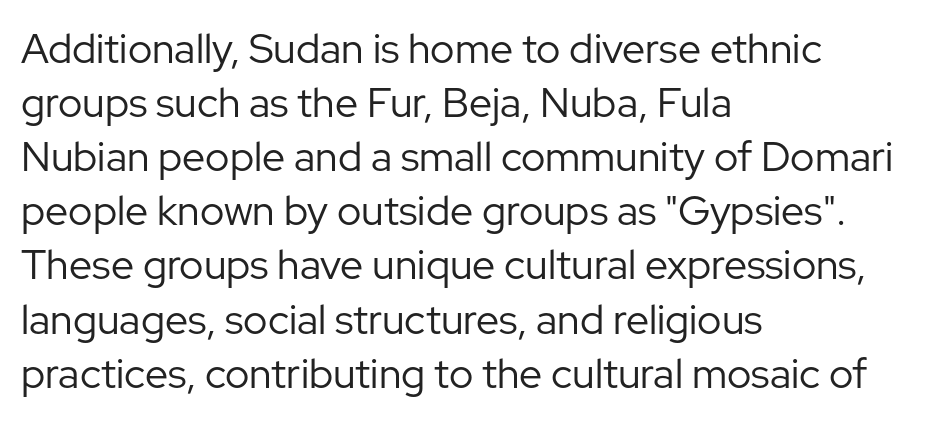
{"serif": "no", "italic": "no", "bold": "no", "weight": "regular", "width": "normal", "stroke_contrast": "low", "x_height": "medium", "monospaced": "no", "underline": "no", "align": "left", "line_spacing": "normal", "line_spacing_ratio": 1.32, "letter_spacing": "normal", "letter_spacing_em": 0.0, "glyph_px": 41}
